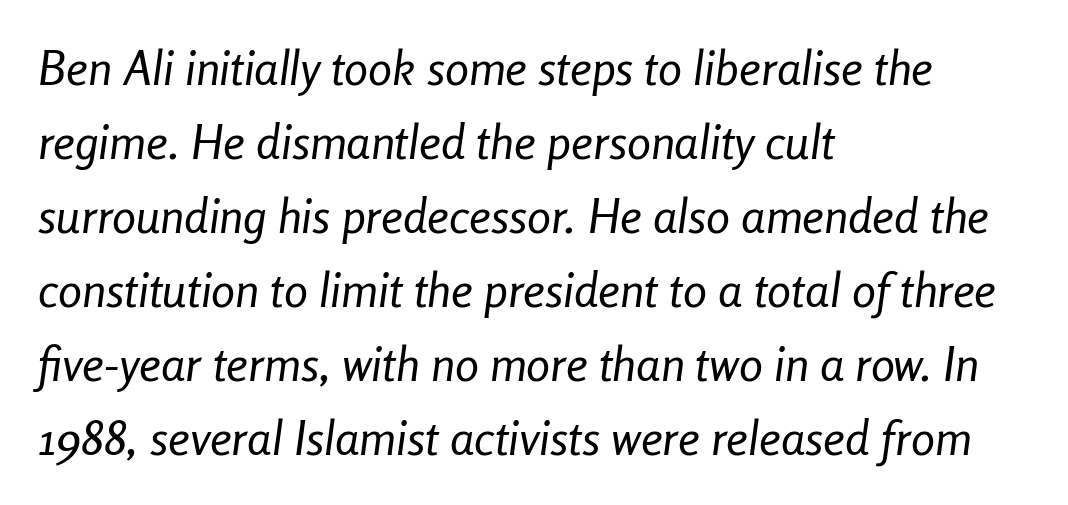
{"italic": "yes", "lean": "right", "slant_degrees": 8, "bold": "no", "weight": "regular", "width": "condensed", "stroke_contrast": "low", "x_height": "medium", "monospaced": "no", "underline": "no", "align": "left", "line_spacing": "normal", "line_spacing_ratio": 1.54, "letter_spacing": "normal", "letter_spacing_em": 0.0, "glyph_px": 48}
